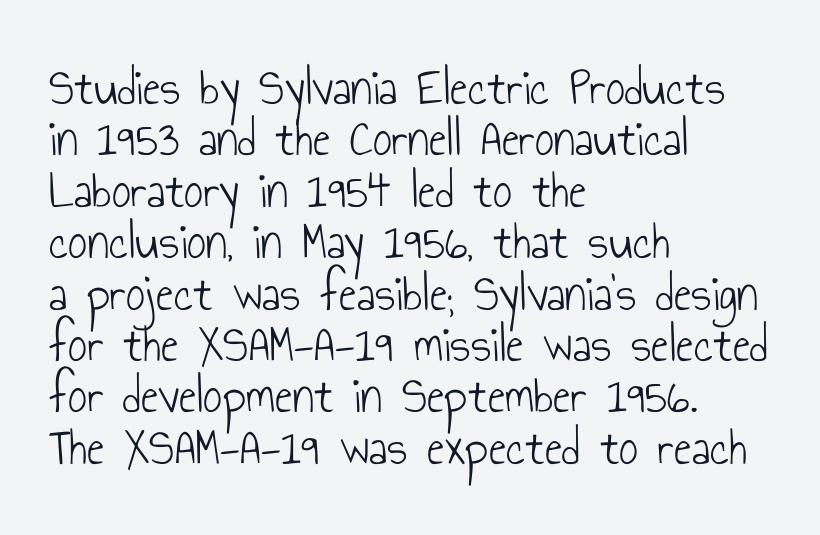
Do the letters lean? They stand straight. The ragged edge is on the right, which tells us the setting is flush left. The passage shown is typeset with a sans-serif family. The line-height multiplier appears low, near solid setting. Letters rest on an invisible, unmarked baseline.
